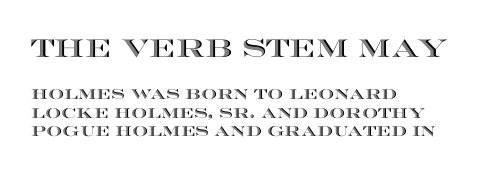
{"italic": "no", "underline": "no", "align": "left", "line_spacing": "normal", "line_spacing_ratio": 1.33, "letter_spacing": "normal", "letter_spacing_em": 0.0, "larger_block": "first", "size_ratio": 1.79, "glyph_px": 25}
